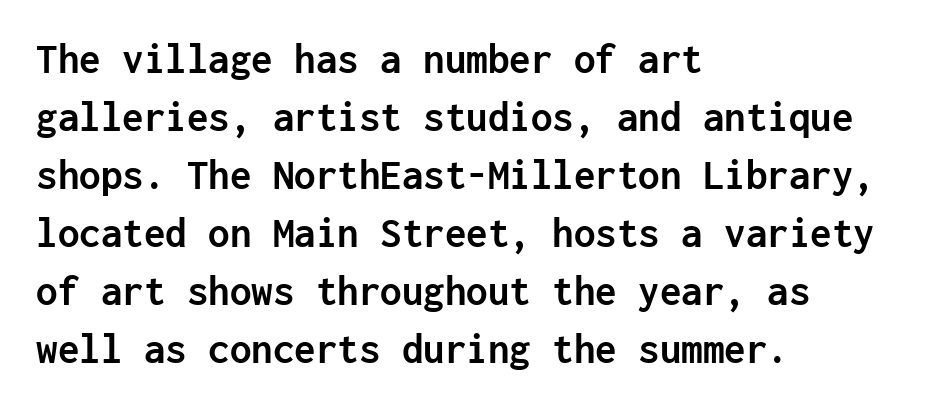
{"serif": "no", "italic": "no", "bold": "yes", "weight": "semibold", "width": "normal", "stroke_contrast": "low", "x_height": "medium", "monospaced": "yes", "underline": "no", "align": "left", "line_spacing": "normal", "line_spacing_ratio": 1.35, "letter_spacing": "normal", "letter_spacing_em": 0.0, "glyph_px": 43}
